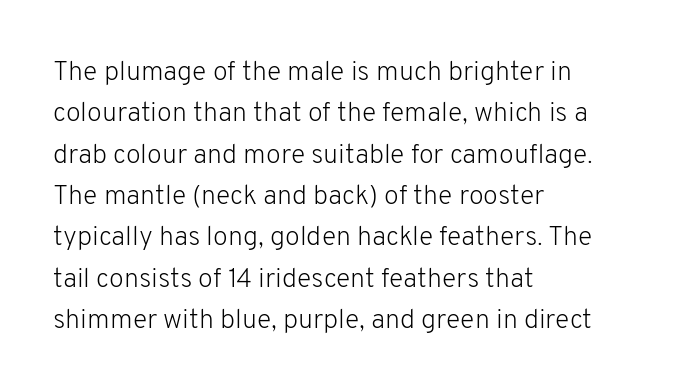
In terms of leading, this rendering sits right in the middle. The lettering stays uniformly vertical, giving the passage a roman look. Decoration check: the copy has no underline. The passage shown is not bold in any degree. How are the letters spaced? Ordinarily, with no added tracking.
